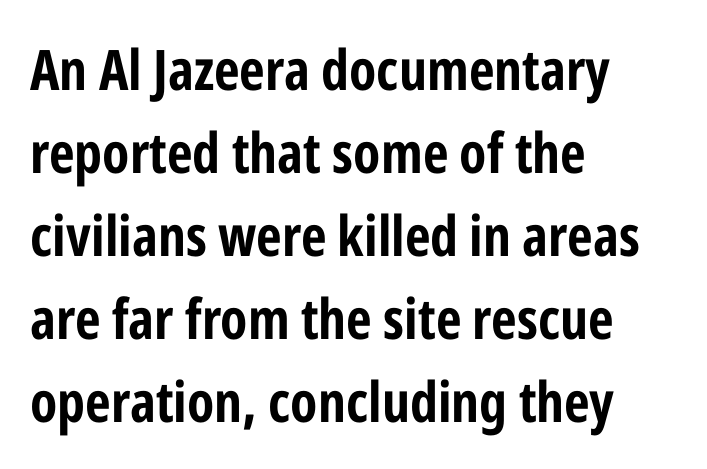
The image shows 56 px bold, condensed sans-serif type, upright; set left-aligned, normal line spacing (1.48x), normal letter spacing, not underlined; low stroke contrast and a medium x-height.
